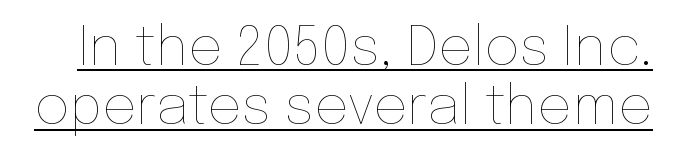
{"italic": "no", "bold": "no", "weight": "thin", "width": "normal", "stroke_contrast": "low", "x_height": "medium", "monospaced": "no", "underline": "yes", "line_spacing": "tight", "line_spacing_ratio": 1.1, "letter_spacing": "normal", "letter_spacing_em": 0.0, "glyph_px": 54}
